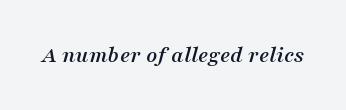
{"italic": "yes", "lean": "right", "slant_degrees": 16, "underline": "no", "letter_spacing": "normal", "letter_spacing_em": 0.0, "glyph_px": 24}
